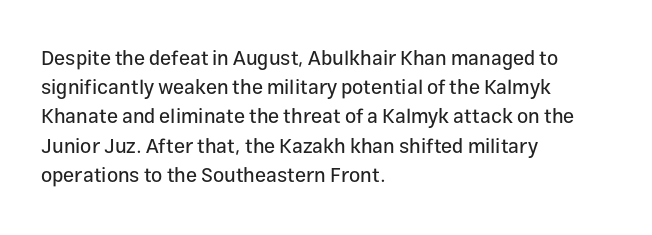
Q: Is the text italic (slanted)? A: No, it is upright.
Q: Is the text underlined? A: No.
Q: How is the paragraph aligned? A: Left-aligned.
Q: Is the spacing between letters normal or unusually wide? A: Normal.
Q: Is the spacing between lines tight, normal or loose? A: Normal.
